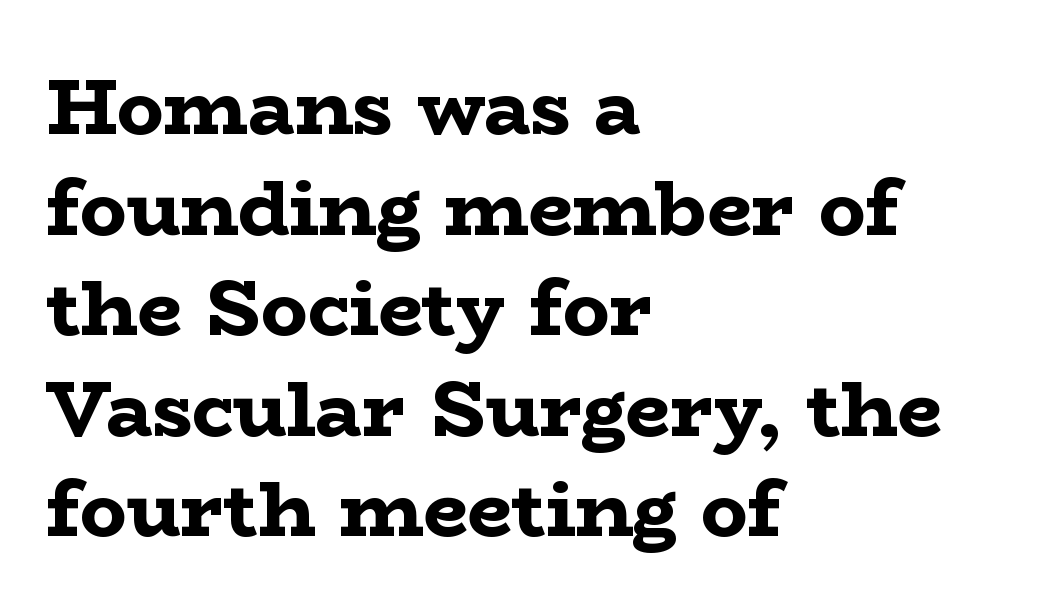
Q: Is the text bold? A: Yes.
Q: Is the text italic (slanted)? A: No, it is upright.
Q: Is the typeface a serif or a sans-serif typeface? A: Serif.
Q: Is the text underlined? A: No.
Q: How is the paragraph aligned? A: Left-aligned.
Q: Is the spacing between letters normal or unusually wide? A: Normal.
Q: Is the spacing between lines tight, normal or loose? A: Normal.
Q: Width (condensed, normal, or wide)? A: Wide.
Q: Stroke contrast? A: Low.
Q: x-height? A: Medium.
Q: Monospaced? A: No.
